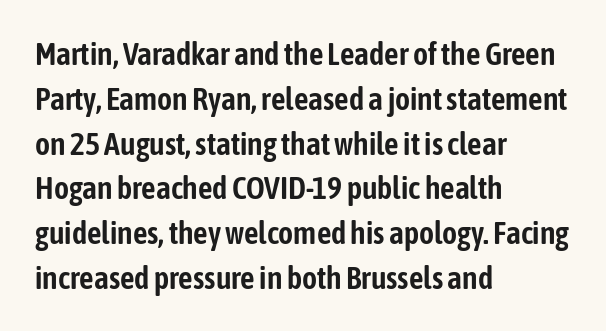
Q: Is the text italic (slanted)? A: No, it is upright.
Q: Is the typeface a serif or a sans-serif typeface? A: Sans-serif.
Q: Is the text underlined? A: No.
Q: How is the paragraph aligned? A: Left-aligned.
Q: Is the spacing between letters normal or unusually wide? A: Normal.
Q: Is the spacing between lines tight, normal or loose? A: Normal.
Q: Width (condensed, normal, or wide)? A: Condensed.
Q: Stroke contrast? A: Low.
Q: x-height? A: Medium.
Q: Monospaced? A: No.
